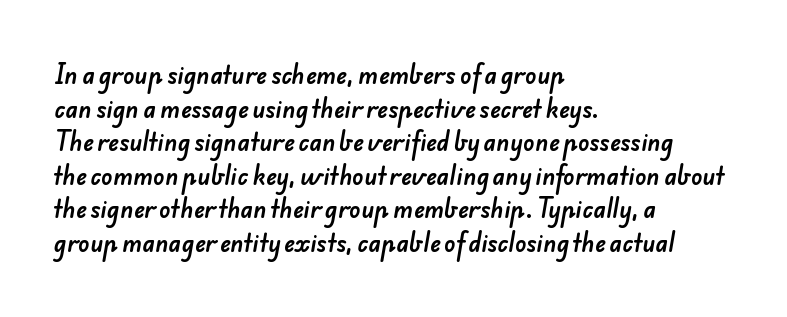
The image shows 23 px text type; set left-aligned, normal line spacing (1.46x), normal letter spacing, not underlined.
